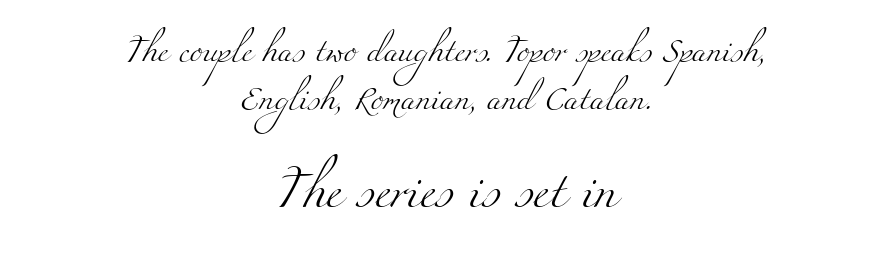
The image shows 36 px light, wide type; set centered, loose line spacing (2.01x), normal letter spacing, not underlined; the second (bottom) block is 1.5x larger; medium stroke contrast and a small x-height.
